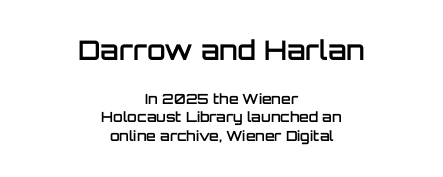
Q: Is the text bold? A: Semi-bold.
Q: Is the text italic (slanted)? A: No, it is upright.
Q: Is the text underlined? A: No.
Q: How is the paragraph aligned? A: Centered.
Q: Is the spacing between letters normal or unusually wide? A: Normal.
Q: Is the spacing between lines tight, normal or loose? A: Normal.
Q: Which block of text is set in a larger size, the first (top) or the second (bottom)? A: The first (top) one.
